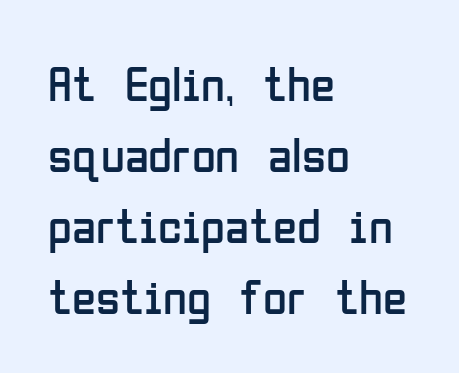
{"serif": "no", "italic": "no", "bold": "no", "weight": "regular", "width": "condensed", "stroke_contrast": "low", "x_height": "medium", "monospaced": "no", "underline": "no", "align": "left", "line_spacing": "normal", "line_spacing_ratio": 1.45, "letter_spacing": "normal", "letter_spacing_em": 0.0, "glyph_px": 49}
